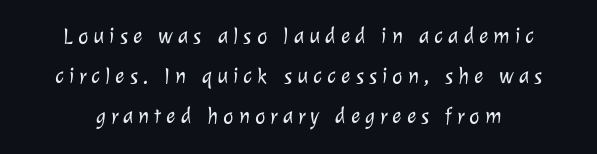
{"bold": "no", "underline": "no", "line_spacing_ratio": 1.82, "letter_spacing": "wide", "letter_spacing_em": 0.23, "glyph_px": 22}
